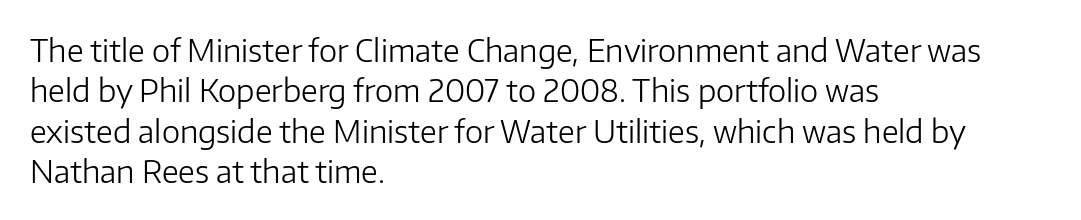
The image shows 31 px light sans-serif type, upright; set left-aligned, normal line spacing (1.3x), normal letter spacing, not underlined; low stroke contrast and a medium x-height.
